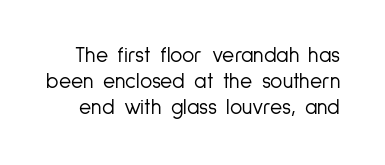
{"italic": "no", "bold": "no", "underline": "no", "line_spacing": "normal", "line_spacing_ratio": 1.25, "letter_spacing": "normal", "letter_spacing_em": 0.0, "glyph_px": 21}
